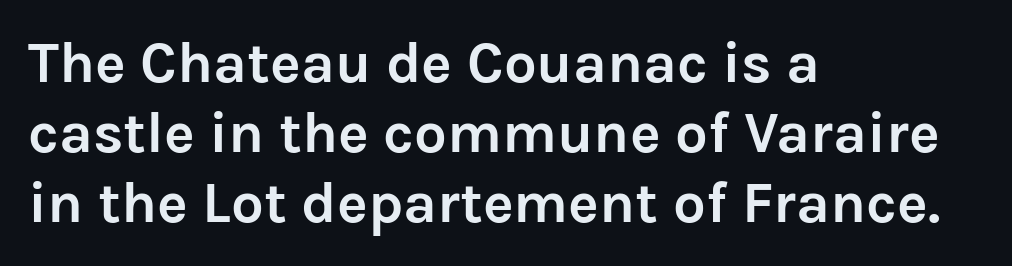
The font family rendered here belongs to the sans-serif group. Spacing verdict: proportional, widths tailored to each character. A full-strength bold gives these letters their thick strokes. Clear beneath every line of the passage. When letters stand straight like this, we call the style roman or upright.
